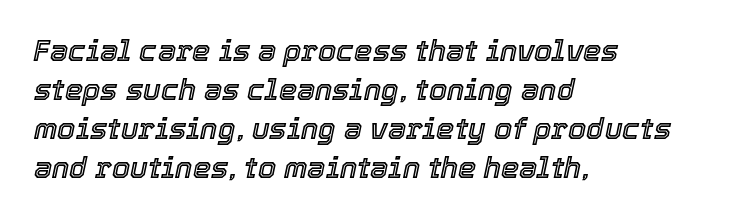
Q: Is the text italic (slanted)? A: Yes, it leans right by about 12 degrees.
Q: Is the text underlined? A: No.
Q: How is the paragraph aligned? A: Left-aligned.
Q: Is the spacing between letters normal or unusually wide? A: Normal.
Q: Is the spacing between lines tight, normal or loose? A: Normal.
Q: Width (condensed, normal, or wide)? A: Normal.
Q: x-height? A: Medium.
Q: Monospaced? A: No.
